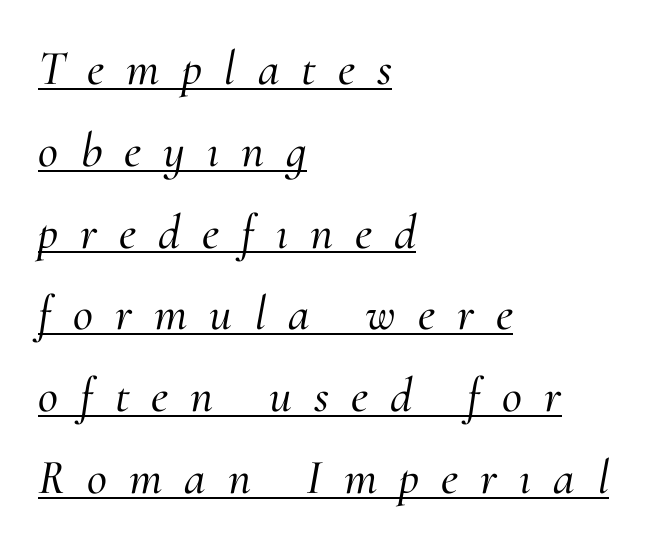
Q: Is the text italic (slanted)? A: Yes, it leans right by about 10 degrees.
Q: Is the typeface a serif or a sans-serif typeface? A: Serif.
Q: Is the text underlined? A: Yes.
Q: How is the paragraph aligned? A: Left-aligned.
Q: Is the spacing between letters normal or unusually wide? A: Unusually wide.
Q: Is the spacing between lines tight, normal or loose? A: Normal.
Q: Width (condensed, normal, or wide)? A: Normal.
Q: Stroke contrast? A: Medium.
Q: x-height? A: Small.
Q: Monospaced? A: No.
